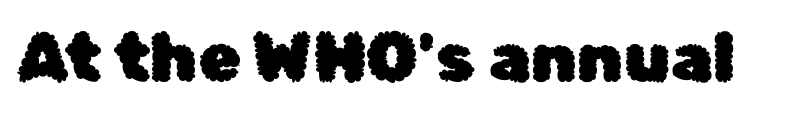
{"serif": "no", "italic": "no", "width": "normal", "stroke_contrast": "low", "x_height": "medium", "monospaced": "no", "underline": "no", "letter_spacing": "normal", "letter_spacing_em": 0.0, "glyph_px": 69}
